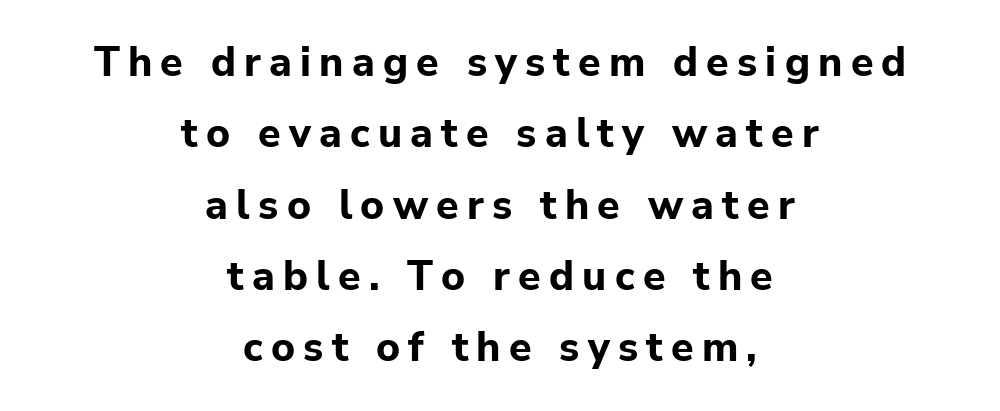
The image shows 41 px bold sans-serif type, upright; set centered, line spacing 1.74x, unusually wide letter spacing (+0.2 em), not underlined; low stroke contrast and a medium x-height.
